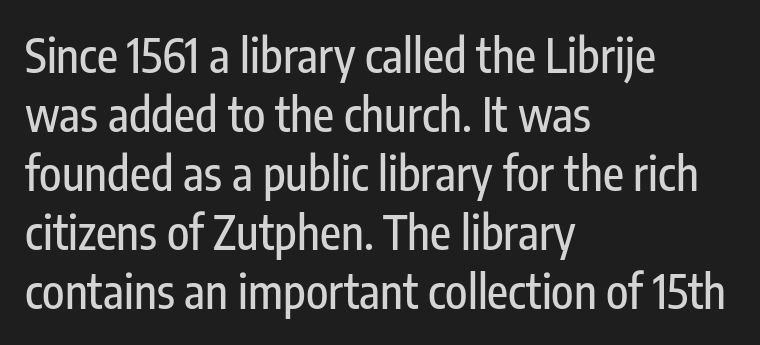
In terms of letterform style, serifs are entirely absent. Glyph-to-glyph distance matches everyday printed text. Does the copy run flush right? No — it runs flush left. You could not count columns in this text — the font is proportionally spaced. Characters remain perfectly vertical along every line. Plain, unruled lines of type.
